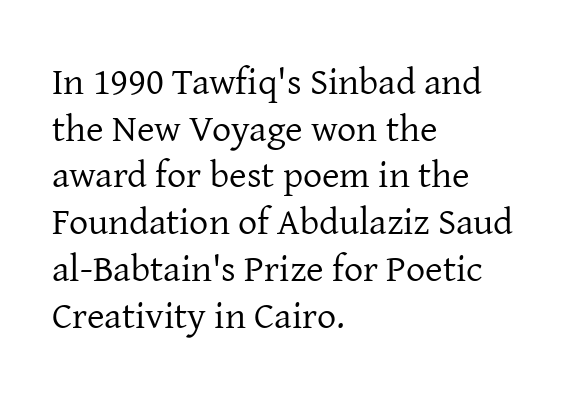
Underline: absent. Heft: none added — not bold. Type style note: has serifs. You could not count columns in this text — the font is proportionally spaced. There is no visible air inserted between adjacent glyphs.
